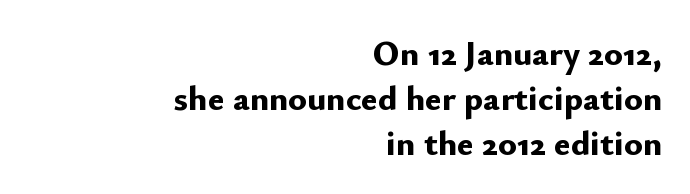
The image shows 35 px bold sans-serif type, upright; set right-aligned, normal line spacing (1.28x), normal letter spacing, not underlined; low stroke contrast and a small x-height.
